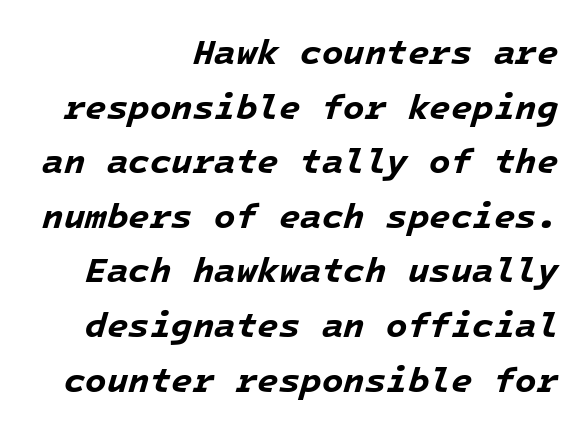
Q: Is the text bold? A: Yes.
Q: Is the text italic (slanted)? A: Yes, it leans right by about 16 degrees.
Q: Is the text underlined? A: No.
Q: How is the paragraph aligned? A: Right-aligned.
Q: Is the spacing between letters normal or unusually wide? A: Normal.
Q: Is the spacing between lines tight, normal or loose? A: Normal.
Q: Width (condensed, normal, or wide)? A: Normal.
Q: Stroke contrast? A: Low.
Q: x-height? A: Medium.
Q: Monospaced? A: Yes.
